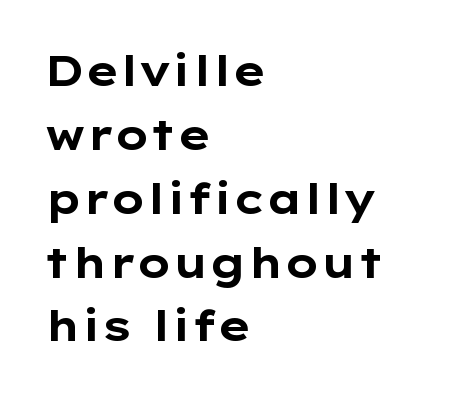
Q: Is the text bold? A: Yes.
Q: Is the text italic (slanted)? A: No, it is upright.
Q: Is the typeface a serif or a sans-serif typeface? A: Sans-serif.
Q: Is the text underlined? A: No.
Q: How is the paragraph aligned? A: Left-aligned.
Q: Is the spacing between letters normal or unusually wide? A: Normal.
Q: Is the spacing between lines tight, normal or loose? A: Normal.
Q: Width (condensed, normal, or wide)? A: Wide.
Q: Stroke contrast? A: Low.
Q: x-height? A: Medium.
Q: Monospaced? A: No.
